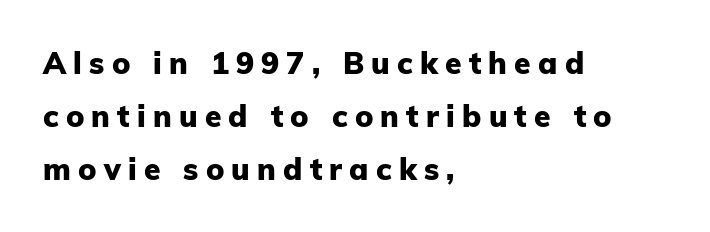
The image shows 30 px heavy sans-serif type, upright; set left-aligned, line spacing 1.77x, unusually wide letter spacing (+0.24 em), not underlined; low stroke contrast and a medium x-height.
